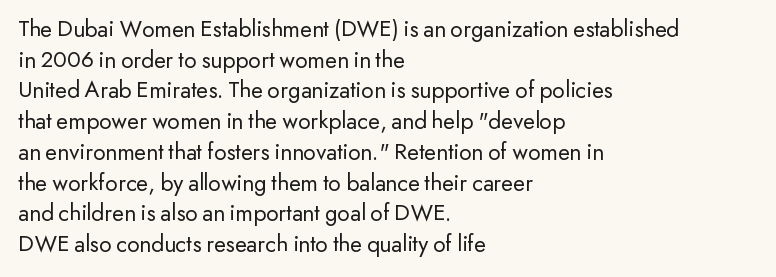
{"italic": "no", "bold": "no", "underline": "no", "align": "left", "line_spacing": "normal", "line_spacing_ratio": 1.28, "letter_spacing": "normal", "letter_spacing_em": 0.0, "glyph_px": 24}
